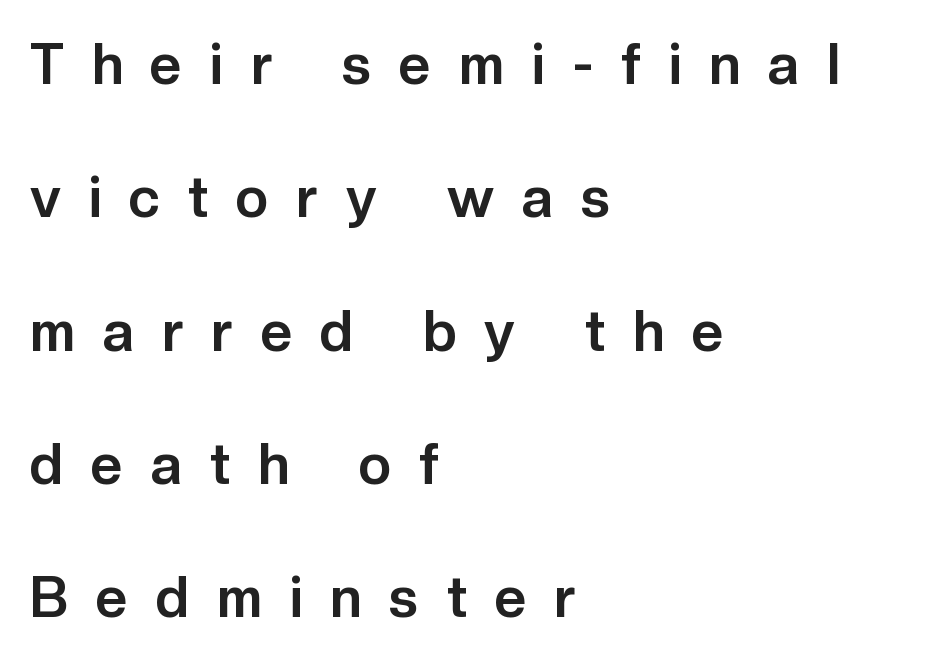
Q: Is the text bold? A: Yes.
Q: Is the text italic (slanted)? A: No, it is upright.
Q: Is the typeface a serif or a sans-serif typeface? A: Sans-serif.
Q: Is the text underlined? A: No.
Q: How is the paragraph aligned? A: Left-aligned.
Q: Is the spacing between letters normal or unusually wide? A: Unusually wide.
Q: Is the spacing between lines tight, normal or loose? A: Loose.
Q: Width (condensed, normal, or wide)? A: Normal.
Q: Stroke contrast? A: Low.
Q: x-height? A: Medium.
Q: Monospaced? A: No.
